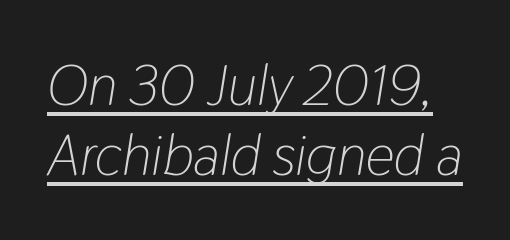
The image shows 57 px light, condensed type, italic (leaning right); set line spacing 1.23x, normal letter spacing, underlined; low stroke contrast and a medium x-height.
